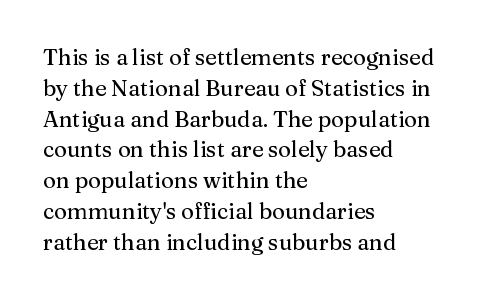
A classic flush-left, rag-right setting is used for this passage. Rendered with straight, roman letterforms. The rendering uses a moderate line-height, typical for paragraphs. In terms of letterspacing, this is plain default setting.
